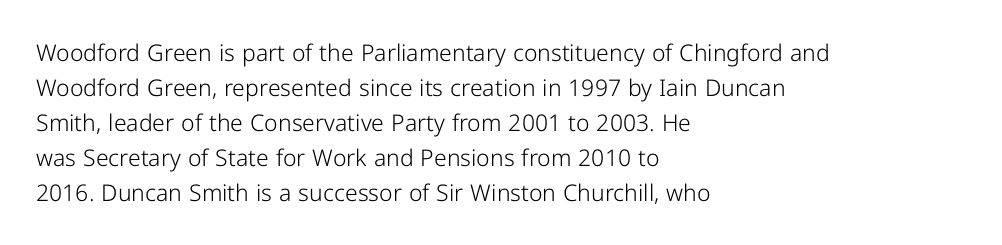
Q: Is the text bold? A: No.
Q: Is the text italic (slanted)? A: No, it is upright.
Q: Is the text underlined? A: No.
Q: How is the paragraph aligned? A: Left-aligned.
Q: Is the spacing between letters normal or unusually wide? A: Normal.
Q: Is the spacing between lines tight, normal or loose? A: Normal.
